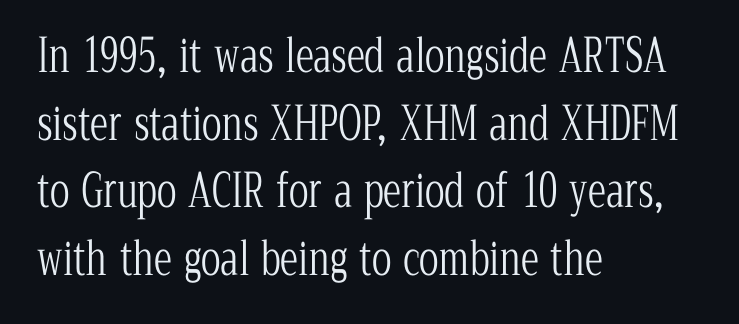
Q: Is the text bold? A: No.
Q: Is the text italic (slanted)? A: No, it is upright.
Q: Is the typeface a serif or a sans-serif typeface? A: Serif.
Q: Is the text underlined? A: No.
Q: How is the paragraph aligned? A: Left-aligned.
Q: Is the spacing between letters normal or unusually wide? A: Normal.
Q: Is the spacing between lines tight, normal or loose? A: Normal.
Q: Width (condensed, normal, or wide)? A: Condensed.
Q: Stroke contrast? A: Low.
Q: x-height? A: Medium.
Q: Monospaced? A: No.
